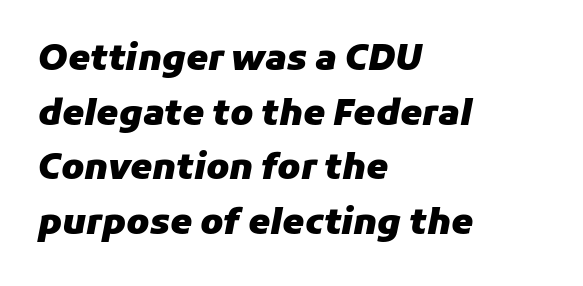
Stroke thickness is high; the sample reads as a true bold. Does the copy run flush right? No — it runs flush left. Slant detected: the letters are inclined. Honestly, the letter spacing is just normal — you wouldn't notice it.
